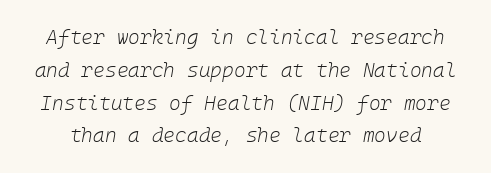
The axis of the letterforms is tilted away from vertical. Is the letter spacing exaggerated? No — it looks like the ordinary default. Vertical spacing — default. This is not heavy type; no bold has been used. Lines of text with bare space underneath.
